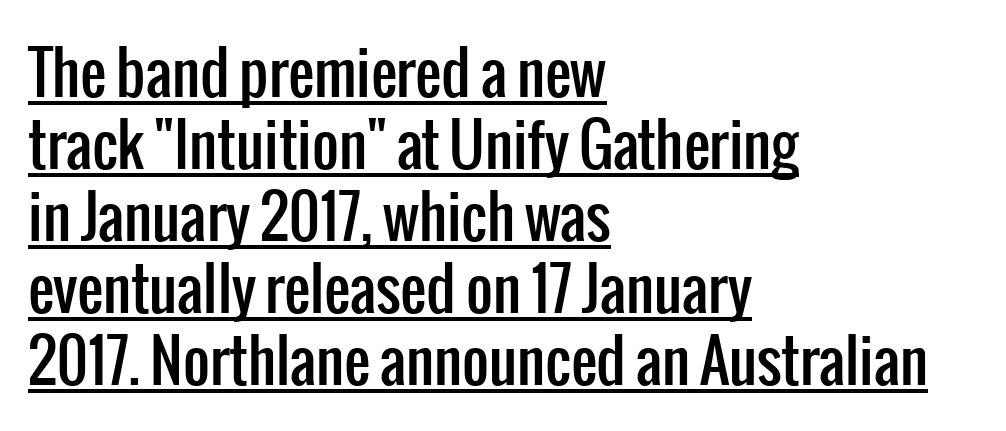
{"serif": "no", "italic": "no", "width": "condensed", "stroke_contrast": "low", "x_height": "medium", "monospaced": "no", "underline": "yes", "align": "left", "line_spacing_ratio": 1.24, "letter_spacing": "normal", "letter_spacing_em": 0.0, "glyph_px": 58}
